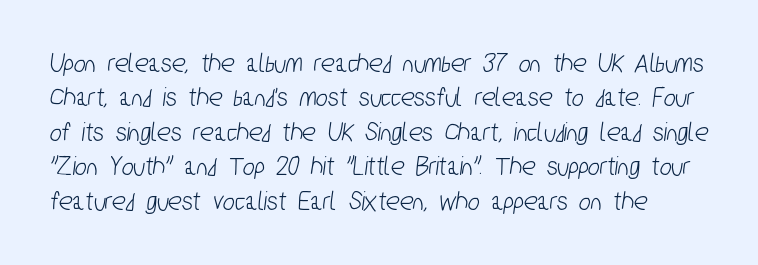
{"serif": "no", "width": "condensed", "stroke_contrast": "low", "x_height": "medium", "monospaced": "no", "underline": "no", "line_spacing_ratio": 1.23, "letter_spacing": "normal", "letter_spacing_em": 0.0, "glyph_px": 28}
